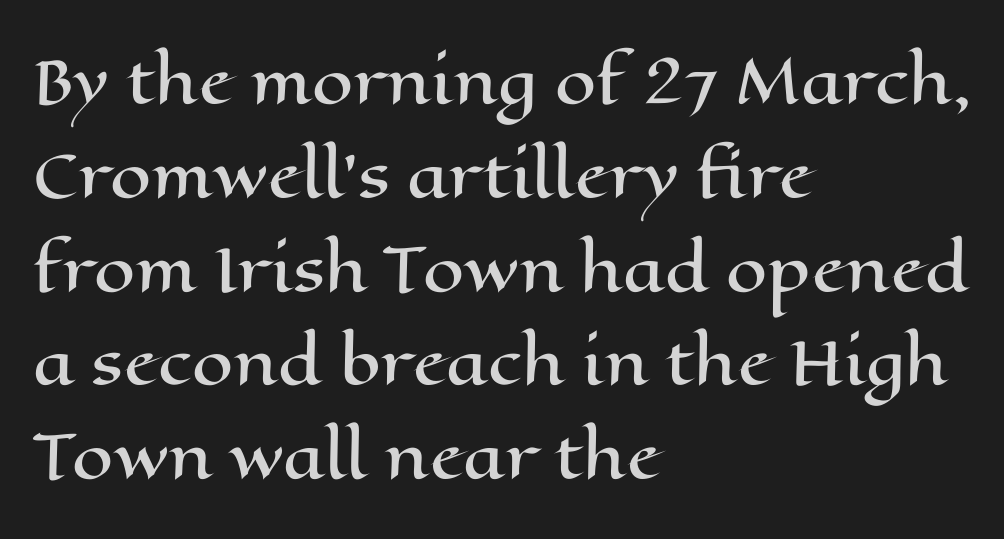
The image shows 59 px wide type, upright; set left-aligned, normal line spacing (1.59x), normal letter spacing, not underlined; high stroke contrast and a medium x-height.
